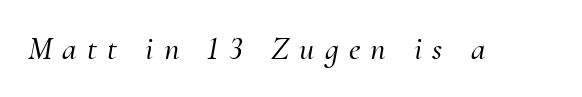
The gaps between neighbouring characters are conspicuously large. Letters rest on an invisible, unmarked baseline. The whole block is typeset with a tilt. To sum up the face: it has serifs. A typesetter would call this proportional, since set widths differ per character.
